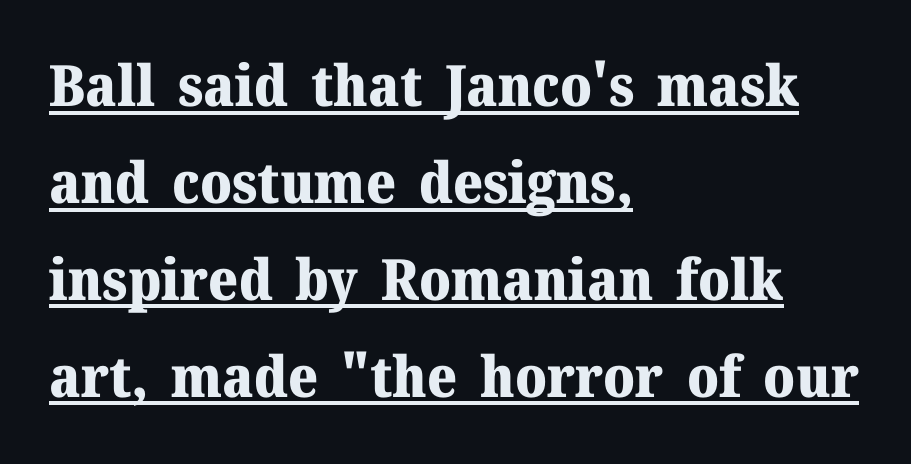
Posture: straight, roman, zero tilt. The passage shown stacks its lines at a standard gap. Nobody touched the tracking dial on this one. The setting favours the left margin, as ordinary paragraphs usually do.
